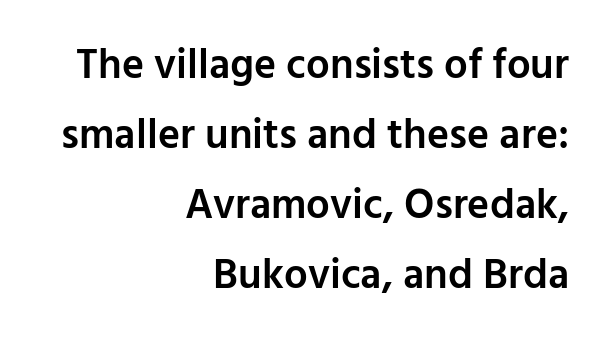
Baseline-to-baseline distance is the conventional proportion of letter height. Honestly, there is no underline to notice here at all. The passage shown is typed in a proportional face where columns would drift. The font's upright variant was chosen for this text.
